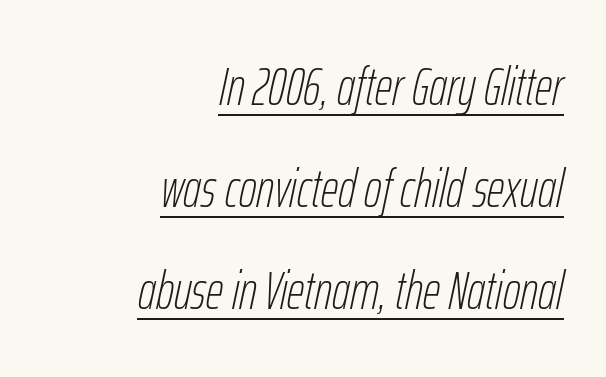
The image shows 54 px thin, condensed type, italic (leaning right); set right-aligned, line spacing 1.89x, normal letter spacing, underlined; low stroke contrast and a medium x-height.
